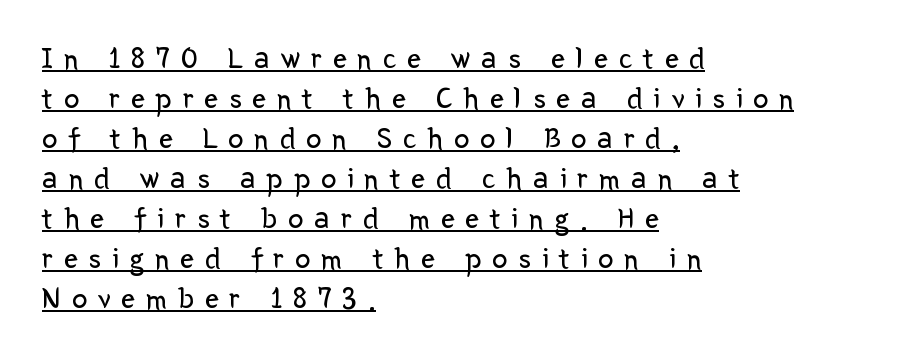
A baseline rule has been typeset under these characters. Stems and bowls with no extra thickness — not bold. Baseline-to-baseline distance is the conventional proportion of letter height. Note the varied advance widths — an 'i' is clearly narrower than an 'm'. Does the lettering tilt? It doesn't — this is upright. Look at the bottom of the vertical strokes: they stop flat, with no serifs.
